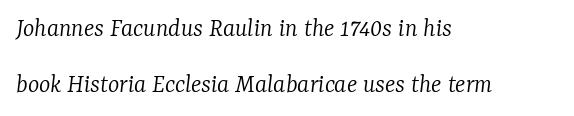
Q: Is the text bold? A: No.
Q: Is the text italic (slanted)? A: Yes, it leans right by about 7 degrees.
Q: Is the text underlined? A: No.
Q: How is the paragraph aligned? A: Left-aligned.
Q: Is the spacing between letters normal or unusually wide? A: Normal.
Q: Is the spacing between lines tight, normal or loose? A: Loose.
